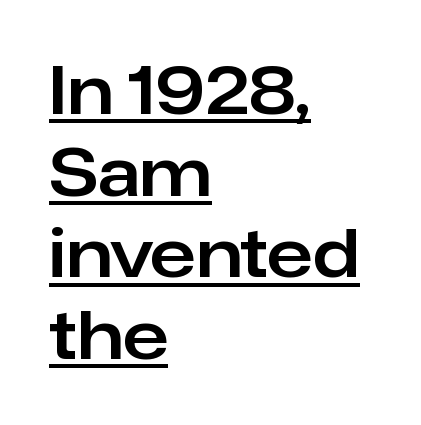
{"serif": "no", "italic": "no", "width": "normal", "stroke_contrast": "low", "x_height": "medium", "monospaced": "no", "underline": "yes", "align": "left", "line_spacing_ratio": 1.22, "letter_spacing": "normal", "letter_spacing_em": 0.0, "glyph_px": 67}
